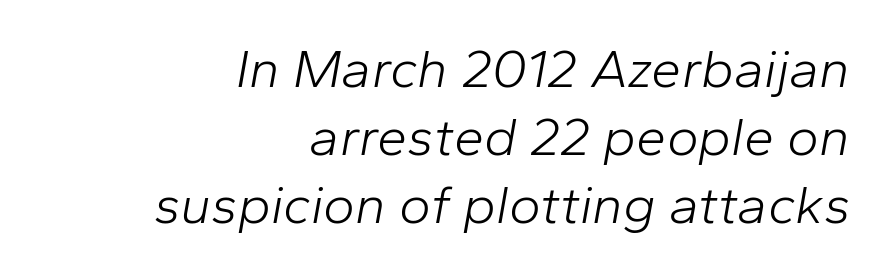
Proportional: the letters do not fall into vertical columns. Stem width sits at or under what a default text font uses. The rows are spaced the way most documents space them. The face used here is rendered with its standard letterfit. Check the space under the baseline: it is left empty. The lettering tilts uniformly, giving the passage an italic look.
